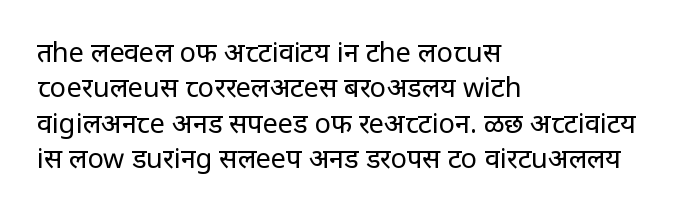
Q: Is the text bold? A: No.
Q: Is the text italic (slanted)? A: No, it is upright.
Q: Is the text underlined? A: No.
Q: How is the paragraph aligned? A: Left-aligned.
Q: Is the spacing between letters normal or unusually wide? A: Normal.
Q: Is the spacing between lines tight, normal or loose? A: Normal.
